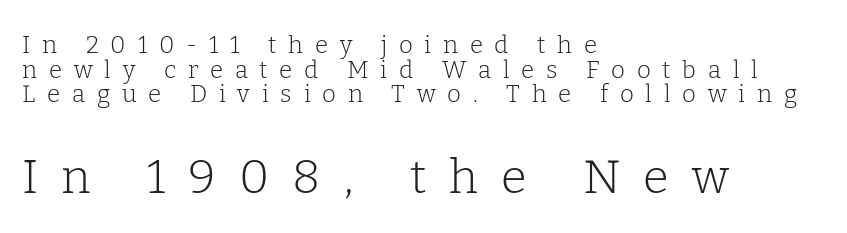
{"serif": "yes", "italic": "no", "bold": "no", "weight": "light", "width": "normal", "stroke_contrast": "low", "x_height": "medium", "monospaced": "no", "underline": "no", "align": "left", "line_spacing": "tight", "line_spacing_ratio": 1.03, "letter_spacing": "wide", "letter_spacing_em": 0.49, "larger_block": "second", "size_ratio": 1.96, "glyph_px": 47}
